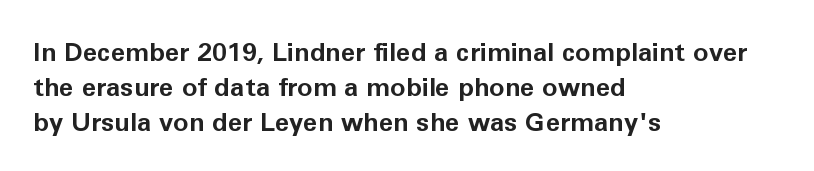
The baseline area is clear. The lines in this sample share a left origin and differ only in where they stop. The type is set solid horizontally, with unmodified tracking. Compared with typical paragraphs, the rows here are spaced about the same. Thick stems and heavy bowls — unmistakably bold. Ascenders rise straight up at ninety degrees.
